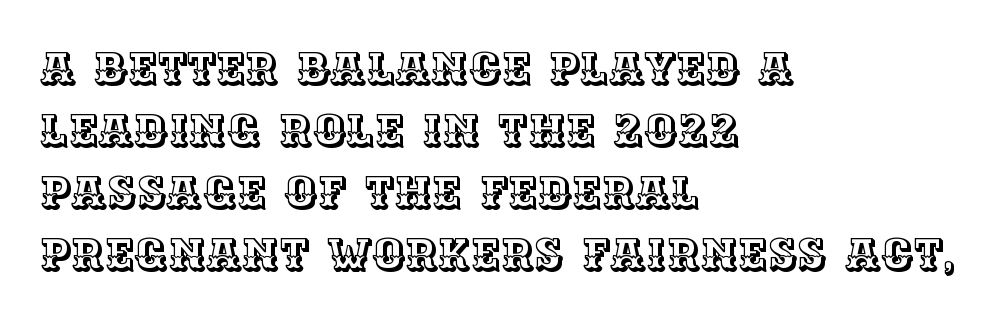
Q: Is the text italic (slanted)? A: No, it is upright.
Q: Is the text underlined? A: No.
Q: How is the paragraph aligned? A: Left-aligned.
Q: Is the spacing between letters normal or unusually wide? A: Normal.
Q: Is the spacing between lines tight, normal or loose? A: Normal.
Q: Width (condensed, normal, or wide)? A: Normal.
Q: x-height? A: Large.
Q: Monospaced? A: No.
